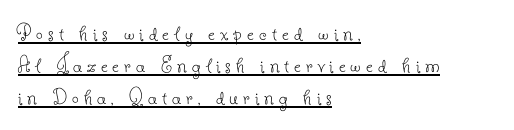
{"italic": "no", "bold": "no", "underline": "yes", "align": "left", "line_spacing": "normal", "line_spacing_ratio": 1.33, "letter_spacing": "wide", "letter_spacing_em": 0.21, "glyph_px": 24}
